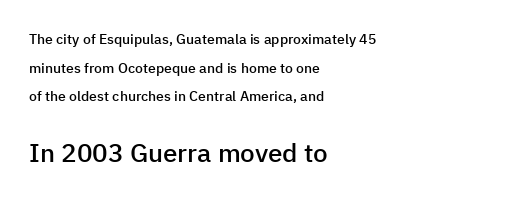
Q: Is the text bold? A: Semi-bold.
Q: Is the text italic (slanted)? A: No, it is upright.
Q: Is the text underlined? A: No.
Q: How is the paragraph aligned? A: Left-aligned.
Q: Is the spacing between letters normal or unusually wide? A: Normal.
Q: Is the spacing between lines tight, normal or loose? A: Loose.
Q: Which block of text is set in a larger size, the first (top) or the second (bottom)? A: The second (bottom) one.
